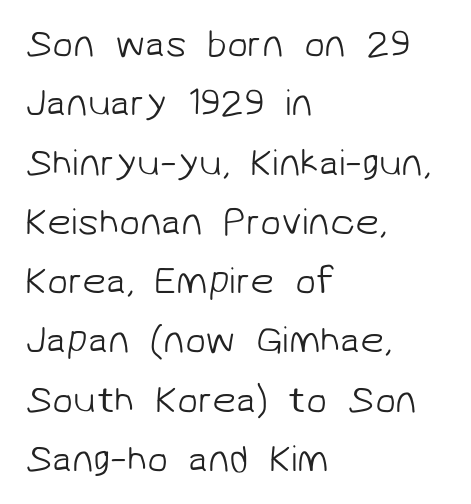
The image shows 38 px light sans-serif type; set left-aligned, normal line spacing (1.56x), normal letter spacing, not underlined; low stroke contrast and a medium x-height.
